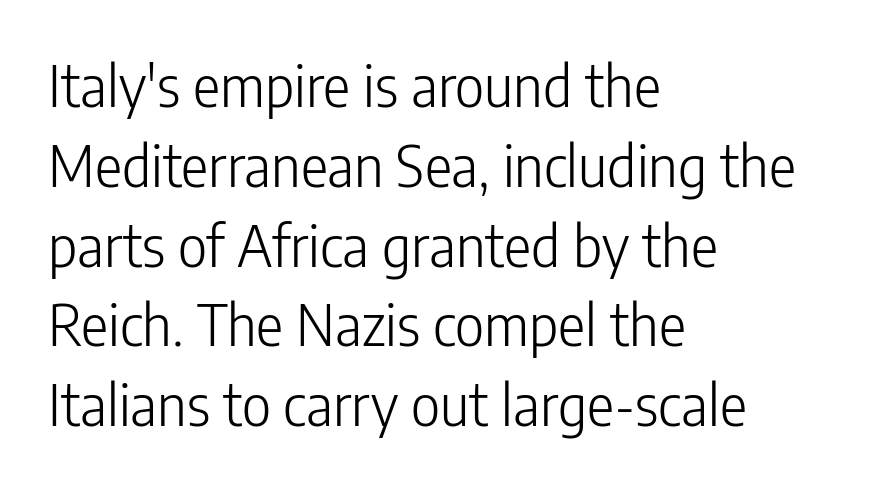
{"serif": "no", "italic": "no", "bold": "no", "weight": "light", "width": "condensed", "stroke_contrast": "low", "x_height": "medium", "monospaced": "no", "underline": "no", "align": "left", "line_spacing": "normal", "line_spacing_ratio": 1.4, "letter_spacing": "normal", "letter_spacing_em": 0.0, "glyph_px": 57}
